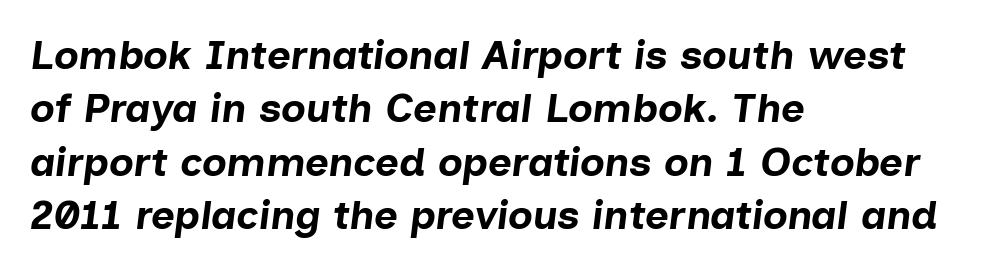
Proportional: the letters do not fall into vertical columns. Tall strokes in this sample are angled rather than plumb. Notice how thick the strokes are: this is what a full bold looks like. Clear beneath every line of the passage. The horizontal fit of the characters is conventional and even. The rag falls on the right side of this text block.
